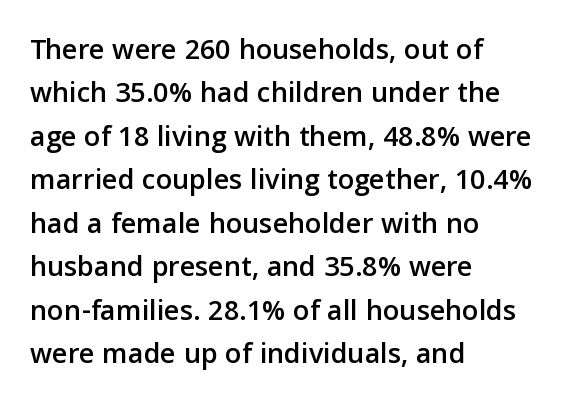
Q: Is the text italic (slanted)? A: No, it is upright.
Q: Is the typeface a serif or a sans-serif typeface? A: Sans-serif.
Q: Is the text underlined? A: No.
Q: How is the paragraph aligned? A: Left-aligned.
Q: Is the spacing between letters normal or unusually wide? A: Normal.
Q: Is the spacing between lines tight, normal or loose? A: Normal.
Q: Width (condensed, normal, or wide)? A: Normal.
Q: Stroke contrast? A: Low.
Q: x-height? A: Medium.
Q: Monospaced? A: No.
